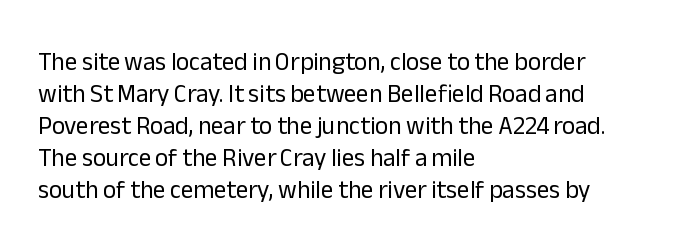
Q: Is the text bold? A: No.
Q: Is the text italic (slanted)? A: No, it is upright.
Q: Is the text underlined? A: No.
Q: How is the paragraph aligned? A: Left-aligned.
Q: Is the spacing between letters normal or unusually wide? A: Normal.
Q: Is the spacing between lines tight, normal or loose? A: Normal.
